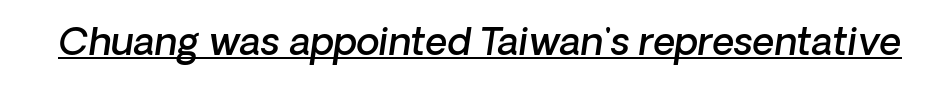
{"italic": "yes", "lean": "right", "slant_degrees": 8, "bold": "semi", "weight": "semibold", "width": "normal", "stroke_contrast": "low", "x_height": "medium", "monospaced": "no", "underline": "yes", "letter_spacing": "normal", "letter_spacing_em": 0.0, "glyph_px": 38}
